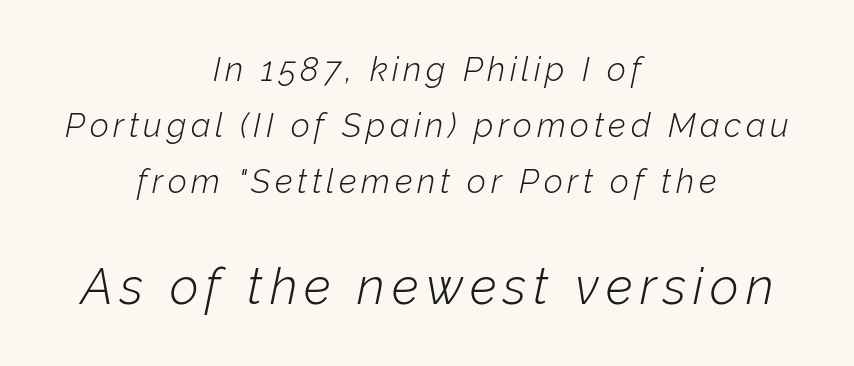
Baseline-to-baseline distance is the conventional proportion of letter height. Posture: slanted. Think of a printed novel: that variable character pitch is what you see here. Just letters on the line, the space beneath them empty.
